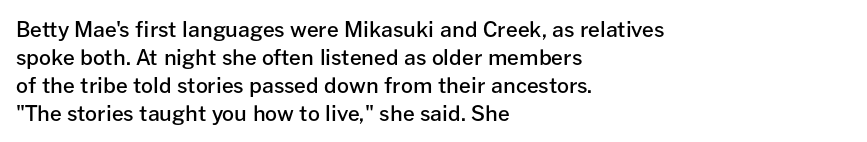
Q: Is the text bold? A: Semi-bold.
Q: Is the text italic (slanted)? A: No, it is upright.
Q: Is the text underlined? A: No.
Q: How is the paragraph aligned? A: Left-aligned.
Q: Is the spacing between letters normal or unusually wide? A: Normal.
Q: Is the spacing between lines tight, normal or loose? A: Normal.
